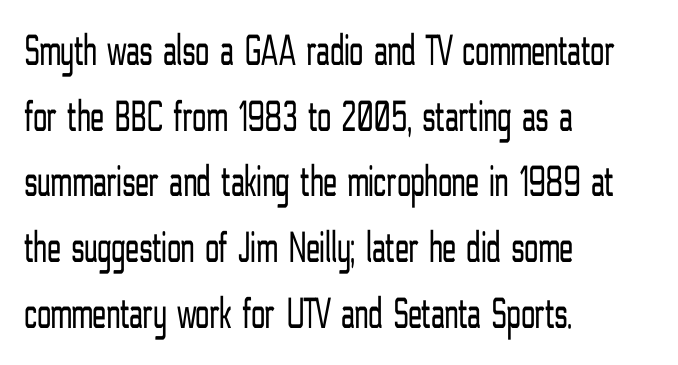
The letters stand upright; this is a roman face. You could call the tracking neutral — neither tight nor loose. The font family rendered here belongs to the sans-serif group. Descender tails drop into unmarked territory.
